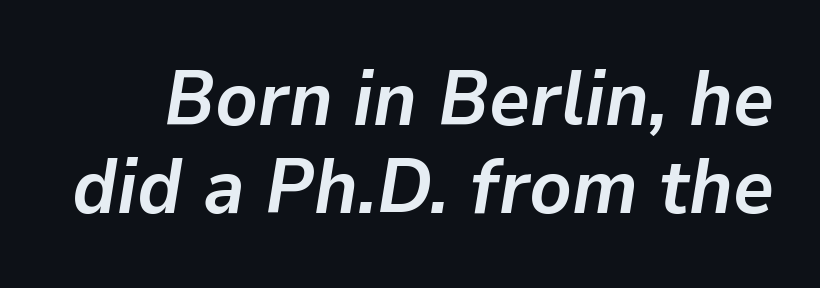
{"italic": "yes", "lean": "right", "slant_degrees": 9, "bold": "yes", "weight": "semibold", "width": "normal", "stroke_contrast": "low", "x_height": "medium", "monospaced": "no", "underline": "no", "line_spacing": "tight", "line_spacing_ratio": 1.13, "letter_spacing": "normal", "letter_spacing_em": 0.0, "glyph_px": 78}
